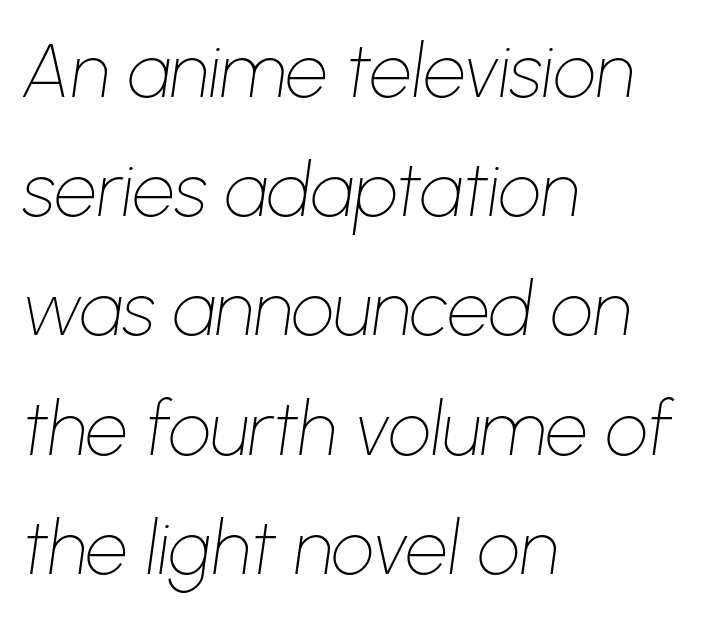
No word sits above an underline. You can tell it's italic because the verticals aren't actually vertical. A typesetter would call this zero additional tracking. A quiet, ordinary-to-light weight characterises the typeface. The letters advance in unequal steps, a hallmark of proportional type. This sample is left-justified, so line endings fall wherever the words run out.
